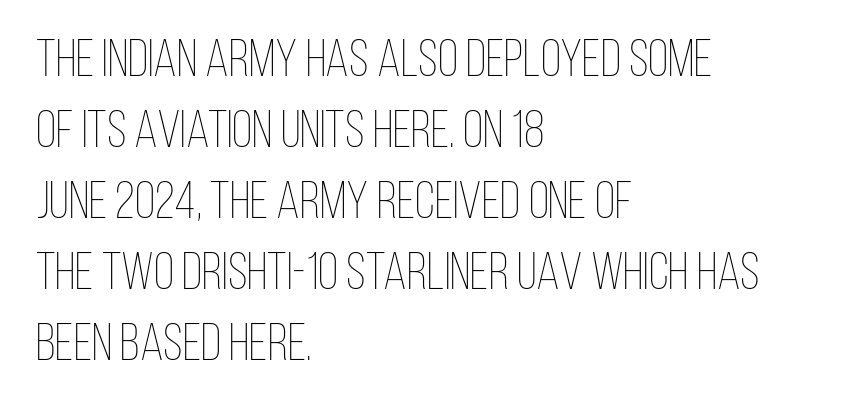
Q: Is the text bold? A: No.
Q: Is the text italic (slanted)? A: No, it is upright.
Q: Is the text underlined? A: No.
Q: How is the paragraph aligned? A: Left-aligned.
Q: Is the spacing between letters normal or unusually wide? A: Normal.
Q: Is the spacing between lines tight, normal or loose? A: Normal.
Q: Width (condensed, normal, or wide)? A: Condensed.
Q: Stroke contrast? A: Low.
Q: x-height? A: Large.
Q: Monospaced? A: No.
